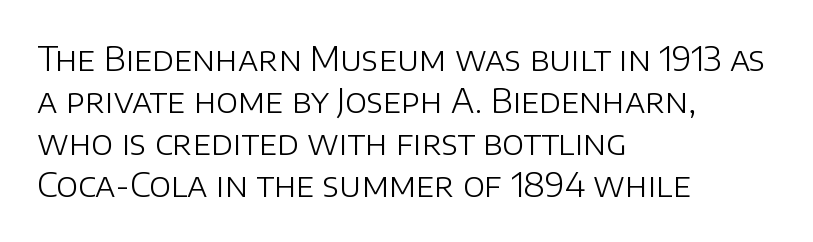
{"serif": "no", "italic": "no", "bold": "no", "weight": "light", "width": "normal", "stroke_contrast": "low", "x_height": "large", "monospaced": "no", "underline": "no", "align": "left", "line_spacing": "normal", "line_spacing_ratio": 1.27, "letter_spacing": "normal", "letter_spacing_em": 0.0, "glyph_px": 33}
